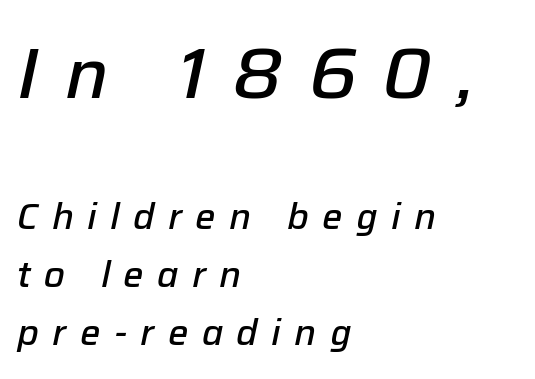
The rendering applies a slant to the glyphs. These lines are rendered in a variable-pitch font. The horizontal fit of the characters is loose and conspicuously gappy. The initial chunk of copy outweighs the following chunk in type size. Underline: absent. A classic flush-left, rag-right setting is used for this passage.
